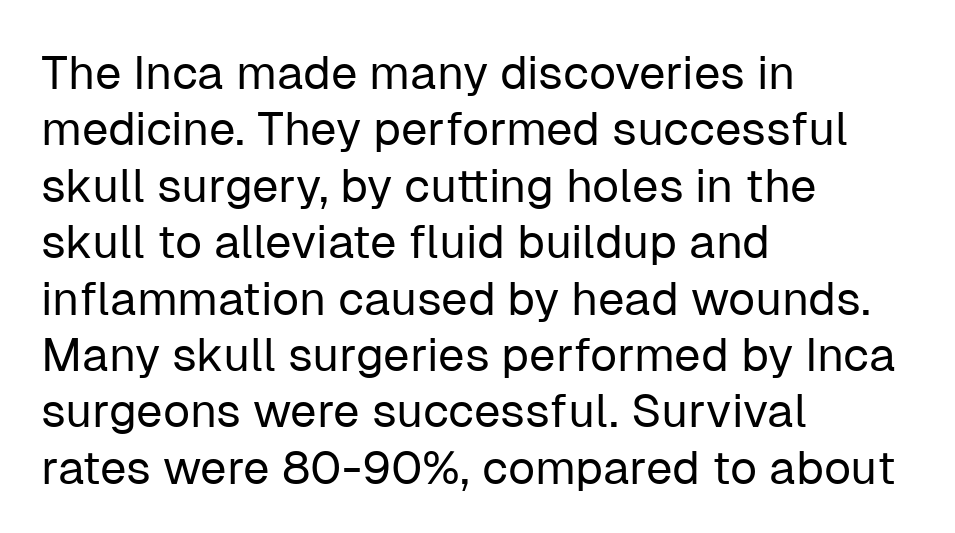
The zone under the glyphs is completely vacant. The horizontal fit of the characters is conventional and even. I'd call this a sans setting — the letters go barefoot. Counters stay open thanks to moderate or lighter strokes.
